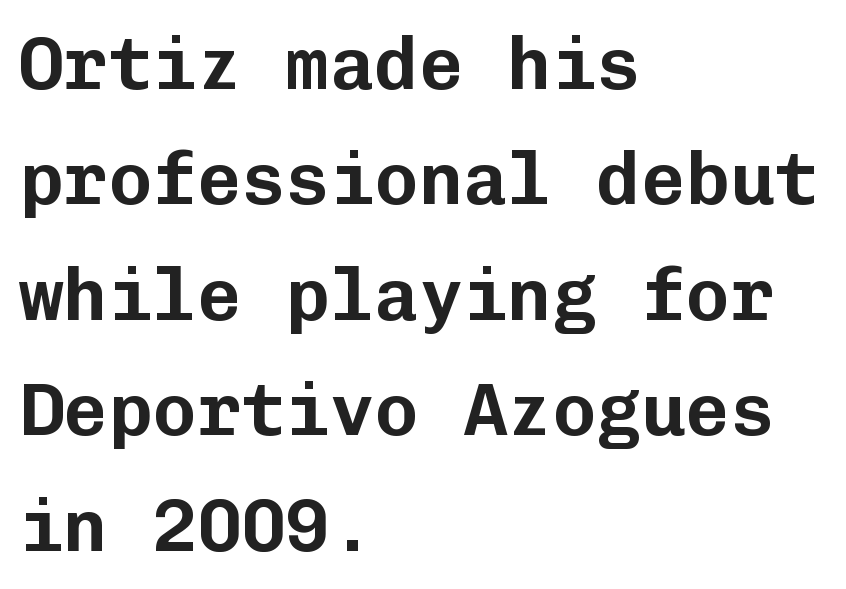
Do the letters lean? They stand straight. Spacing between characters is what you'd get straight out of the box. Glance below the letters and you will spot only blank space. Left-aligned paragraph, ragged on the right. A typesetter would call this monospace, since all characters share one set width. Evenly set lines give the paragraph a standard silhouette.
